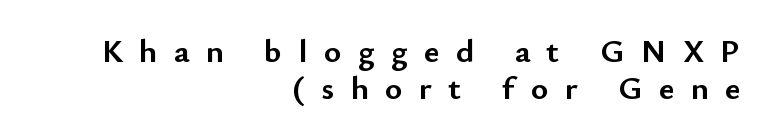
{"serif": "no", "italic": "no", "bold": "yes", "weight": "semibold", "width": "normal", "stroke_contrast": "low", "x_height": "small", "monospaced": "no", "underline": "no", "align": "right", "line_spacing": "tight", "line_spacing_ratio": 1.13, "letter_spacing": "wide", "letter_spacing_em": 0.5, "glyph_px": 33}
